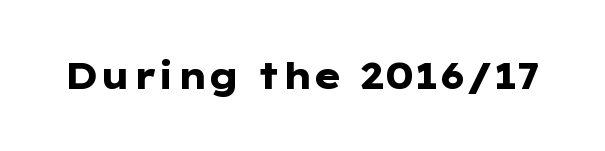
Q: Is the text bold? A: Yes.
Q: Is the text italic (slanted)? A: No, it is upright.
Q: Is the typeface a serif or a sans-serif typeface? A: Sans-serif.
Q: Is the text underlined? A: No.
Q: Is the spacing between letters normal or unusually wide? A: Normal.
Q: Width (condensed, normal, or wide)? A: Wide.
Q: Stroke contrast? A: Low.
Q: x-height? A: Medium.
Q: Monospaced? A: No.
